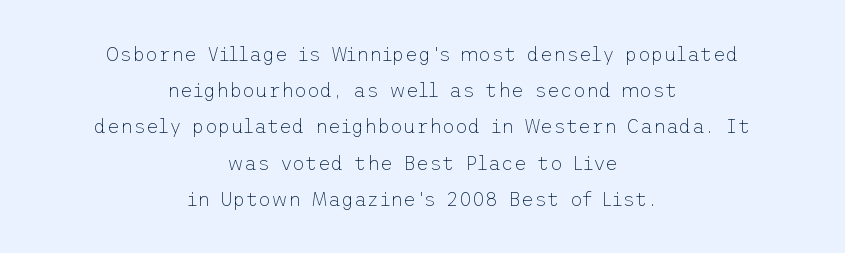
These lines were composed using upright roman letters. Nothing unusual about the tracking: characters are spaced as the font intends. A light-to-regular cut is what we see here. The strip under each line holds only bare page.
